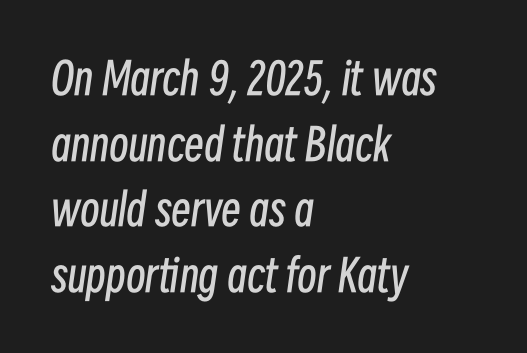
The image shows 44 px regular-weight, condensed type, italic (leaning right); set left-aligned, normal line spacing (1.49x), normal letter spacing, not underlined; low stroke contrast and a medium x-height.
